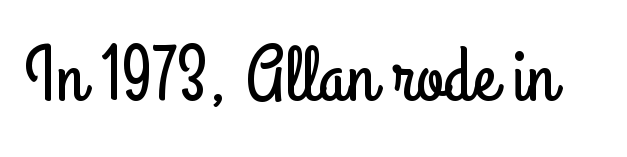
Observe the absence of serifs on each vertical stroke in this sample. Beneath every word, the page is bare. The passage shown is typed in a proportional face where columns would drift.
